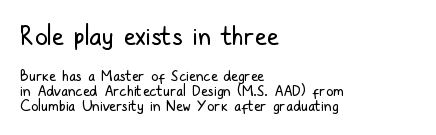
This sample is left-justified, so line endings fall wherever the words run out. You could call the tracking neutral — neither tight nor loose. The block of text is dense from top to bottom, with scant space between rows. No italicization has been applied; the sample stays upright. The passage shown is not underscored anywhere.
